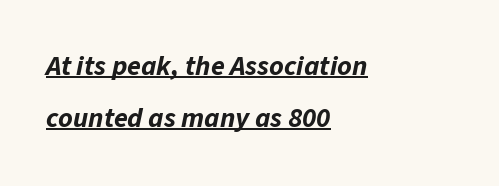
The rendering uses natural spacing where letterforms have individual widths. Caption: multi-line text, flush left, ragged right. Look at the tracking — it's just the regular setting, nothing added. Caption: bold face, heavy strokes. Beneath each row of characters lies a ruled line. The face used here has a pronounced slope to its letters.
